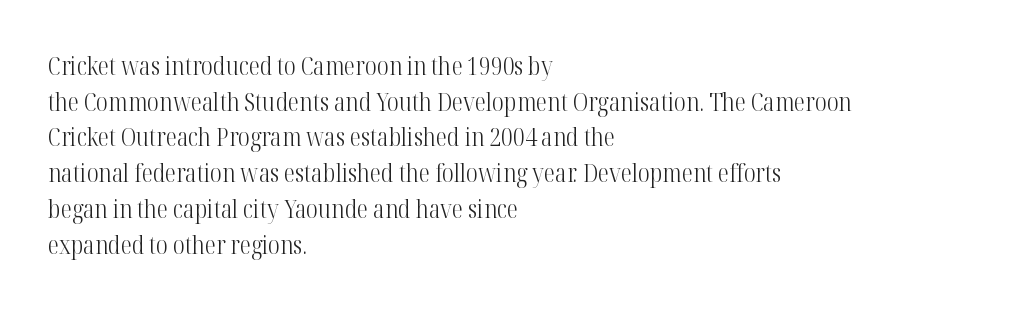
No word sits above an underline. These lines stack with their left ends in a neat column. The line-height multiplier appears to be the usual default. Ordinary non-slanted type is in use. Students, note that the glyphs here touch the page at normal intervals.
